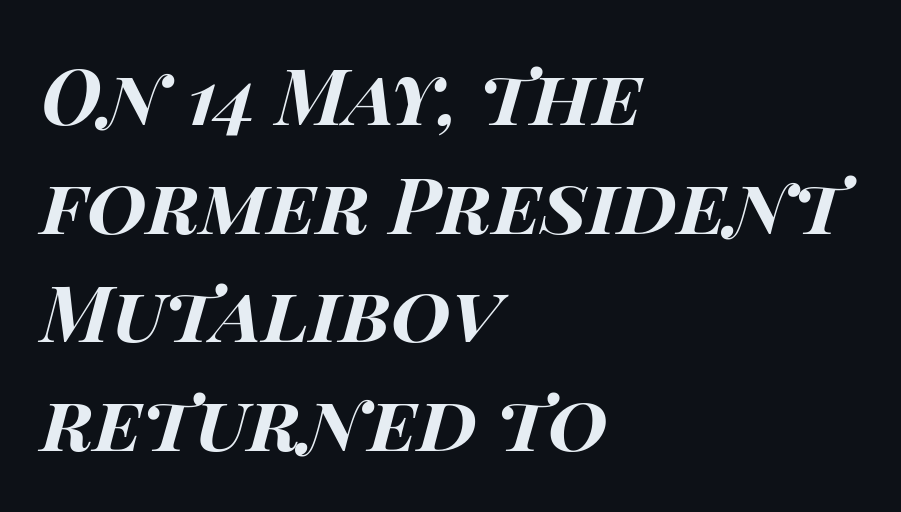
Q: Is the text bold? A: Yes.
Q: Is the text italic (slanted)? A: Yes, it leans right by about 14 degrees.
Q: Is the text underlined? A: No.
Q: How is the paragraph aligned? A: Left-aligned.
Q: Is the spacing between letters normal or unusually wide? A: Normal.
Q: Is the spacing between lines tight, normal or loose? A: Normal.
Q: Width (condensed, normal, or wide)? A: Wide.
Q: Stroke contrast? A: High.
Q: x-height? A: Large.
Q: Monospaced? A: No.
